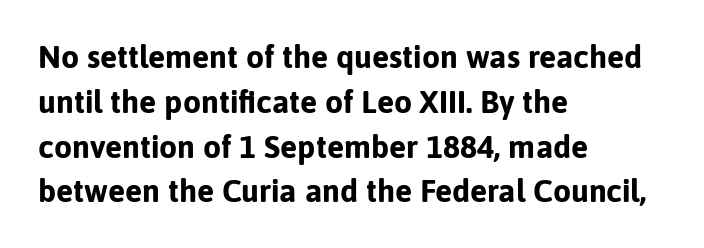
The image shows 32 px bold sans-serif type, upright; set left-aligned, normal line spacing (1.4x), normal letter spacing, not underlined; low stroke contrast and a medium x-height.
